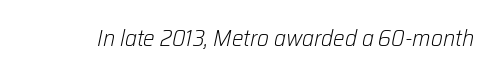
Q: Is the text bold? A: No.
Q: Is the text italic (slanted)? A: Yes, it leans right by about 12 degrees.
Q: Is the text underlined? A: No.
Q: Is the spacing between letters normal or unusually wide? A: Normal.
